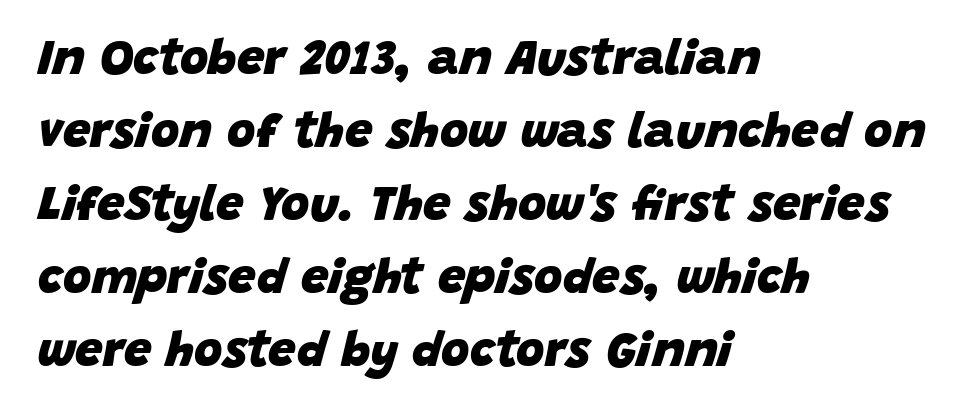
{"italic": "yes", "lean": "right", "slant_degrees": 15, "bold": "yes", "weight": "heavy", "width": "normal", "stroke_contrast": "low", "x_height": "large", "monospaced": "no", "underline": "no", "align": "left", "line_spacing": "normal", "line_spacing_ratio": 1.49, "letter_spacing": "normal", "letter_spacing_em": 0.0, "glyph_px": 49}
